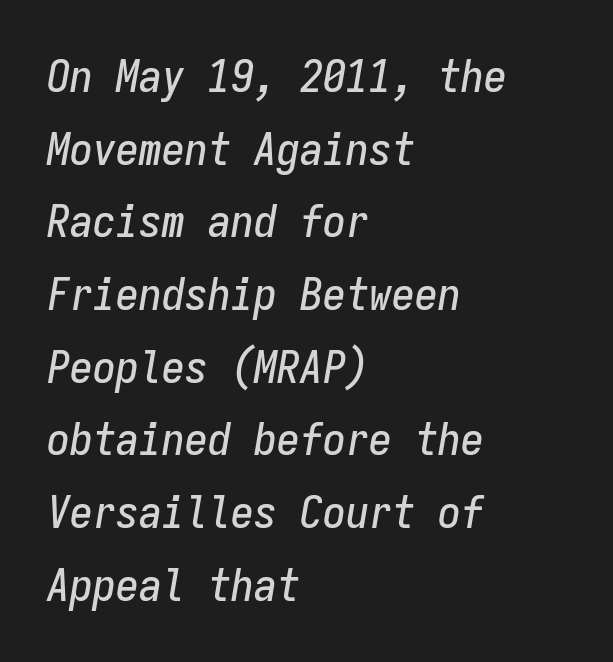
The zone under the glyphs is completely vacant. Each word holds together tightly as a unit, with standard inter-letter gaps. The lines sit at an ordinary, default distance from one another. Is this a fixed-width face? Yes — each glyph sits in an identical cell.
